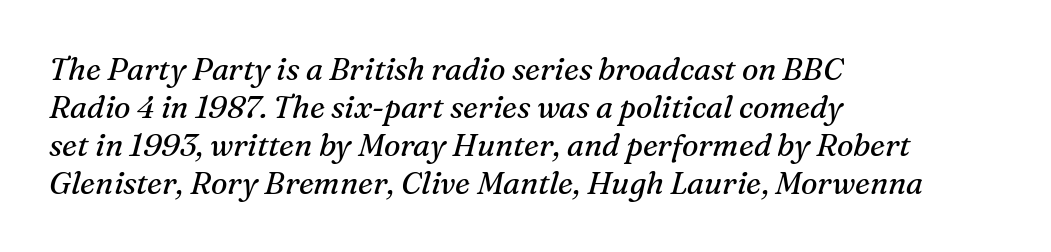
Horizontal alignment here is leftward, the default for most running prose. Does the type have serifs? Yes, each stem ends in a small foot. If you drew a line through each stem, it would be angled. The passage shown has conventional tracking throughout. The space directly below the letters is spotless.
